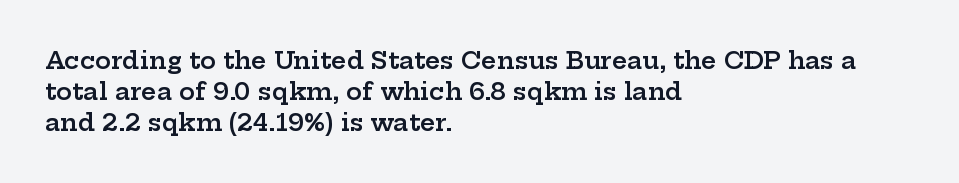
Q: Is the text bold? A: Semi-bold.
Q: Is the text italic (slanted)? A: No, it is upright.
Q: Is the text underlined? A: No.
Q: How is the paragraph aligned? A: Left-aligned.
Q: Is the spacing between letters normal or unusually wide? A: Normal.
Q: Is the spacing between lines tight, normal or loose? A: Normal.
